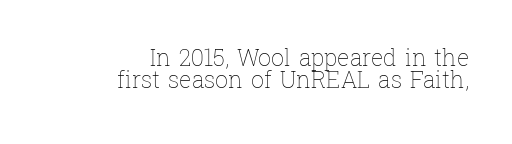
The image shows 23 px text type, upright; set right-aligned, tight line spacing (0.96x), normal letter spacing, not underlined.
